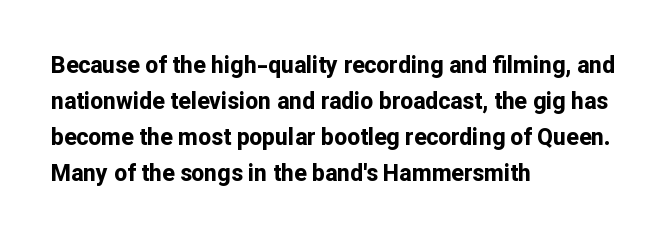
The image shows 23 px bold type, upright; set left-aligned, normal line spacing (1.57x), normal letter spacing, not underlined.
